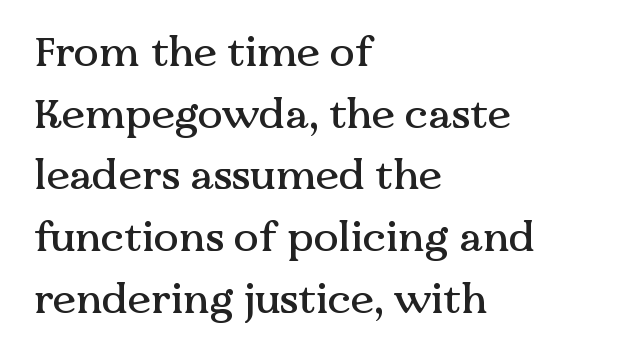
Interline gaps are of average width in this sample. A typesetter would label this face a serif. Does extra space separate the letters? No, they use regular spacing. The rendering anchors every line to the left-hand side. The type sits square on the baseline with zero lean. Each letter keeps its own natural width here, so spacing adapts to shape.
